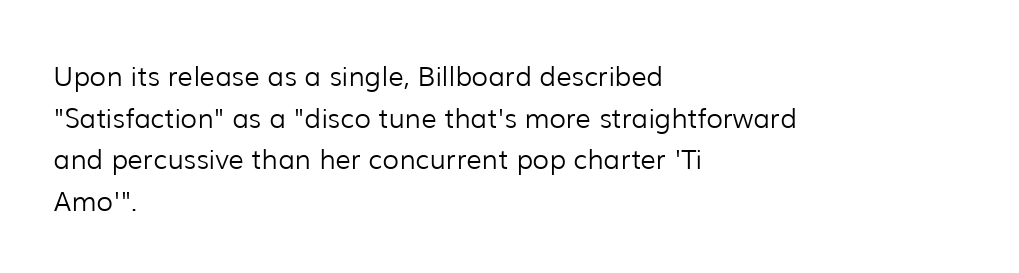
{"italic": "no", "bold": "no", "underline": "no", "align": "left", "line_spacing": "normal", "line_spacing_ratio": 1.54, "letter_spacing": "normal", "letter_spacing_em": 0.0, "glyph_px": 27}
